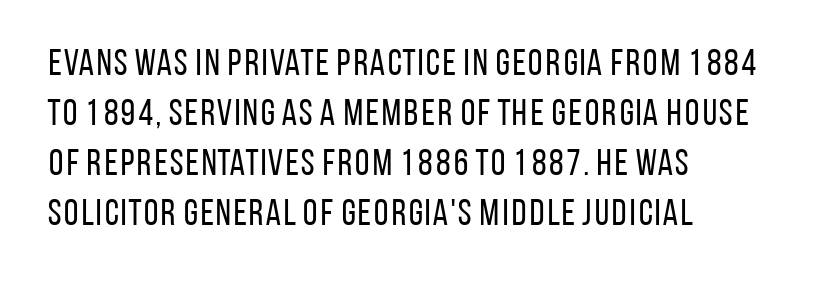
Default kerning and tracking; the words read as compact shapes. Descenders are the only things crossing below the line. Italic? Not at all — the glyphs are vertical. This sample has the flowing, uneven cadence of proportional lettering. Unlike a traditional serif, this face leaves its strokes unadorned.
